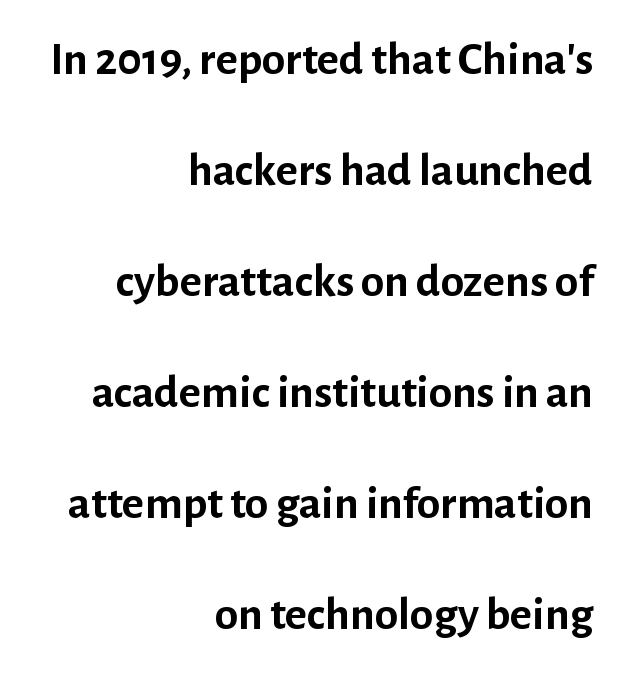
Pretty heavy lettering here — definitely bold. Any mark beneath the type? The region is blank. The designer dialed line spacing up above the default. Horizontal alignment here is rightward, an uncommon choice for prose. The lettering stays uniformly vertical, giving the passage a roman look.
